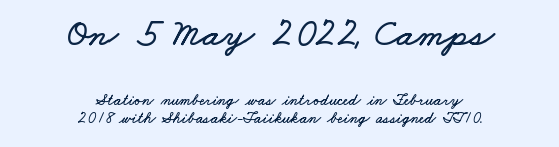
Q: Is the text underlined? A: No.
Q: How is the paragraph aligned? A: Centered.
Q: Is the spacing between letters normal or unusually wide? A: Normal.
Q: Is the spacing between lines tight, normal or loose? A: Tight.
Q: Which block of text is set in a larger size, the first (top) or the second (bottom)? A: The first (top) one.
Q: Width (condensed, normal, or wide)? A: Wide.
Q: Stroke contrast? A: Low.
Q: x-height? A: Small.
Q: Monospaced? A: No.
